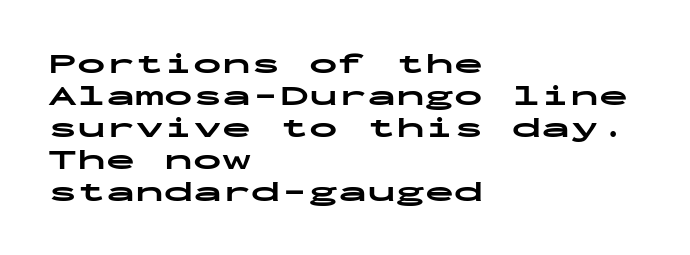
Words float on clear page, feet unadorned. Note: no serifs on the glyphs. Observe the ordinary spacing: letters are neighbours, not strangers. Every row of glyphs begins at an identical x-position on the left. Baseline-to-baseline distance is barely more than the letter height. The passage shown is emphatically bold.
